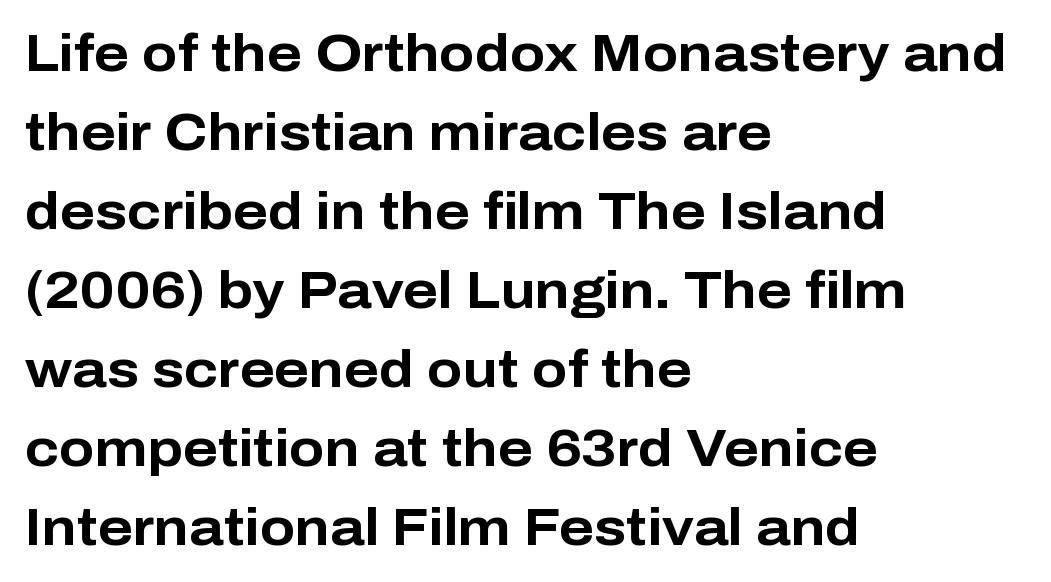
Spacing verdict: proportional, widths tailored to each character. Heavy-handed strokes throughout: this text is bold. Serif or sans? Sans — the stroke terminals are bare. Honestly, the letter spacing is just normal — you wouldn't notice it.
